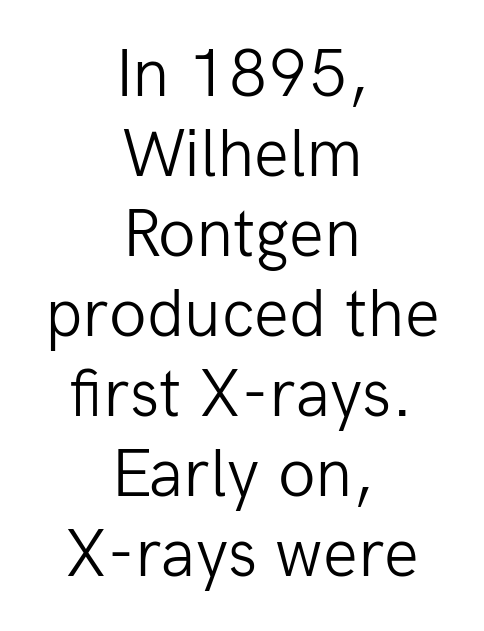
The image shows 69 px light sans-serif type, upright; set centered, line spacing 1.16x, normal letter spacing, not underlined; low stroke contrast and a medium x-height.
